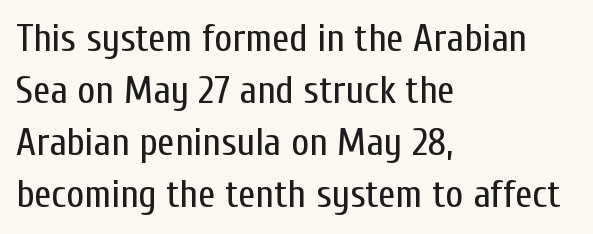
{"serif": "no", "italic": "no", "bold": "no", "weight": "regular", "width": "condensed", "stroke_contrast": "low", "x_height": "medium", "monospaced": "no", "underline": "no", "align": "left", "line_spacing": "normal", "line_spacing_ratio": 1.33, "letter_spacing": "normal", "letter_spacing_em": 0.0, "glyph_px": 39}
